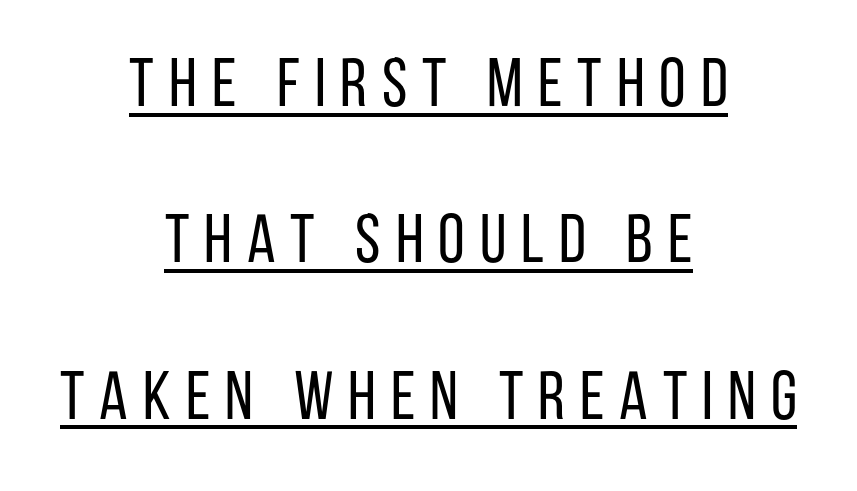
The face used here is proportionally spaced, like ordinary book or web type. Each word looks stretched out because of the extra space between its letters. You could fit nearly another row in the gap between these rows. Do the letters lean? They stand straight.
